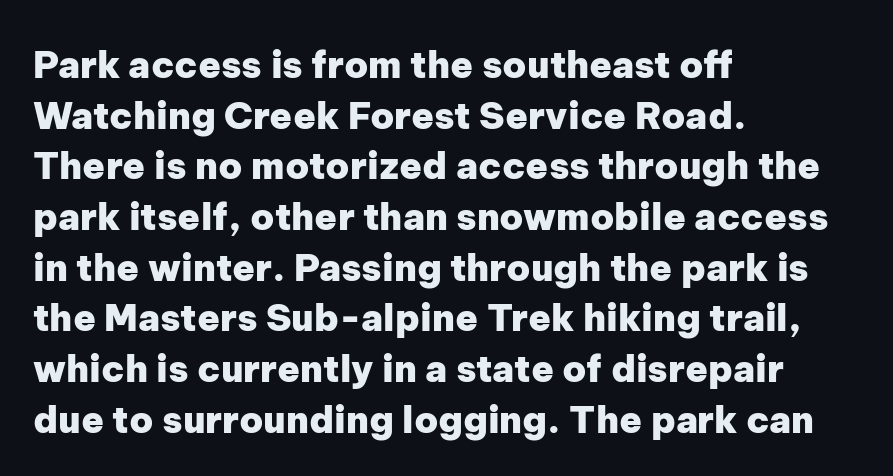
{"serif": "no", "italic": "no", "bold": "yes", "weight": "heavy", "width": "normal", "stroke_contrast": "low", "x_height": "medium", "monospaced": "no", "underline": "no", "align": "left", "line_spacing": "normal", "line_spacing_ratio": 1.37, "letter_spacing": "normal", "letter_spacing_em": 0.0, "glyph_px": 37}
